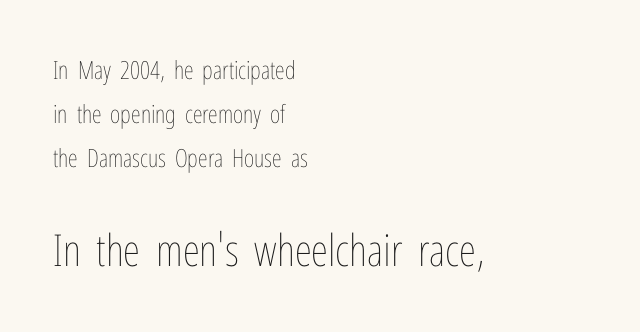
The image shows 44 px thin, condensed type, upright; set left-aligned, line spacing 1.77x, normal letter spacing, not underlined; the second (bottom) block is 1.76x larger; low stroke contrast and a medium x-height.
